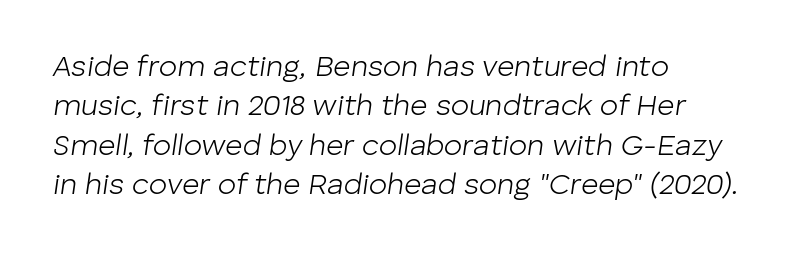
The image shows 30 px light type, italic (leaning right); set left-aligned, normal line spacing (1.31x), normal letter spacing, not underlined; low stroke contrast and a medium x-height.
